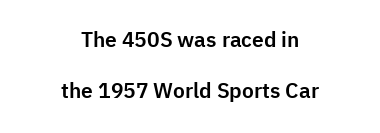
{"italic": "no", "underline": "no", "align": "center", "line_spacing": "loose", "line_spacing_ratio": 2.45, "letter_spacing": "normal", "letter_spacing_em": 0.0, "glyph_px": 21}
